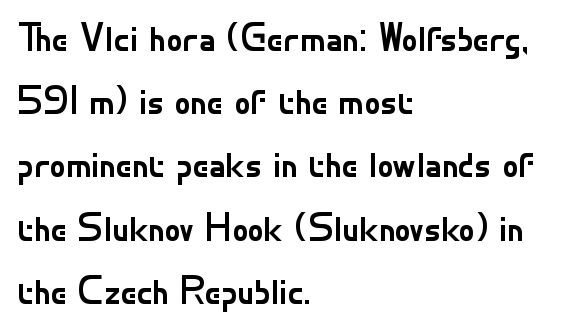
Vertically, the passage feels balanced, rows spaced as you'd expect. Letterform terminals end flat and unadorned throughout the passage. This is roman type, the default non-slanted kind. The typesetting does not lean heavy: it is not bold. Alignment: flush left.
